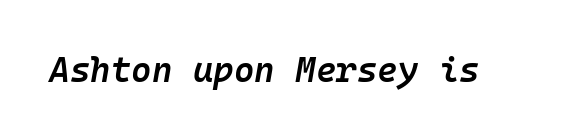
Q: Is the text bold? A: Semi-bold.
Q: Is the text italic (slanted)? A: Yes, it leans right by about 10 degrees.
Q: Is the text underlined? A: No.
Q: Is the spacing between letters normal or unusually wide? A: Normal.
Q: Width (condensed, normal, or wide)? A: Normal.
Q: Stroke contrast? A: Low.
Q: x-height? A: Medium.
Q: Monospaced? A: Yes.
